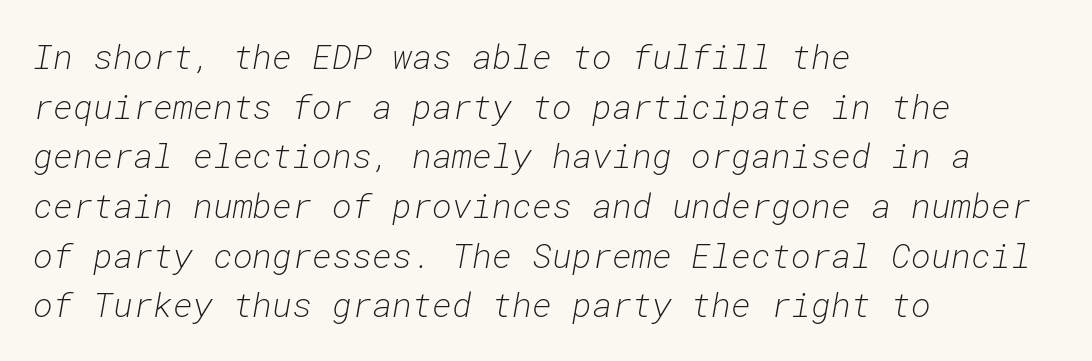
Look at the tracking — it's just the regular setting, nothing added. Is this a fixed-width face? Yes — each glyph sits in an identical cell. There's an unmistakable incline to the writing here. Check the space under the baseline: it is left empty. Notice how the passage keeps a crisp vertical edge on the left only.
